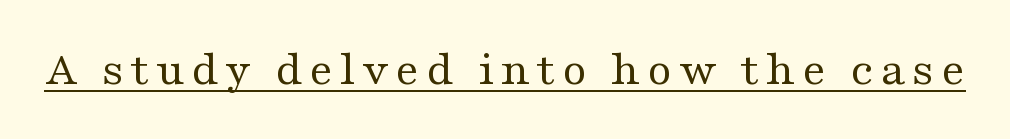
The image shows 50 px regular-weight, wide serif type, upright; set underlined; medium stroke contrast and a medium x-height.
